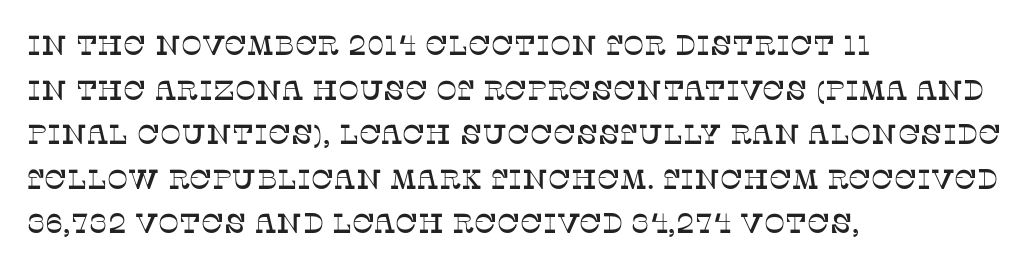
Vertical spacing — default. Each letter keeps its own natural width here, so spacing adapts to shape. Little horizontal feet cap the strokes, marking this as serif type. The words here are not underlined. Typeset ragged right — the left edge is the straight one. Every character sits straight up, as roman type does.
